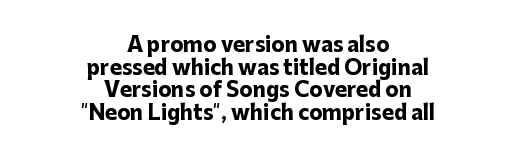
{"italic": "no", "bold": "yes", "underline": "no", "align": "center", "line_spacing": "tight", "line_spacing_ratio": 1.13, "letter_spacing": "normal", "letter_spacing_em": 0.0, "glyph_px": 20}
